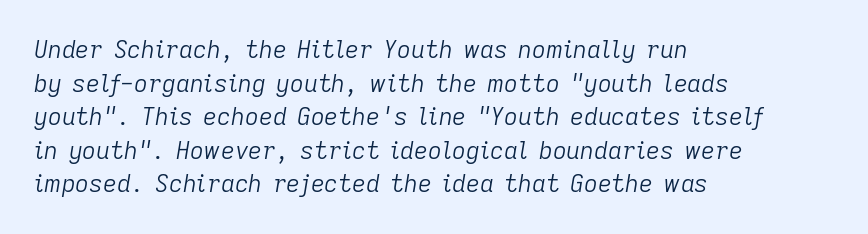
{"italic": "yes", "lean": "right", "slant_degrees": 9, "bold": "no", "underline": "no", "align": "left", "line_spacing": "normal", "line_spacing_ratio": 1.4, "letter_spacing": "normal", "letter_spacing_em": 0.0, "glyph_px": 24}
